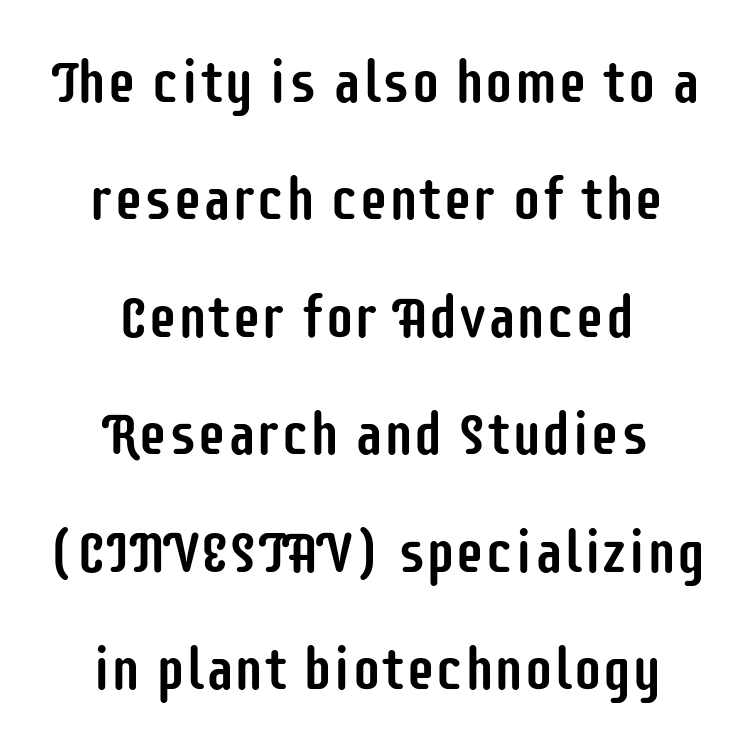
The image shows 59 px condensed sans-serif type, upright; set centered, loose line spacing (1.99x), normal letter spacing, not underlined; low stroke contrast and a large x-height.
